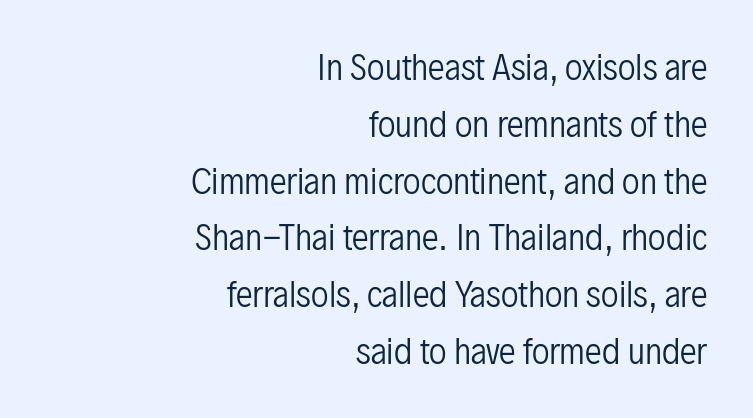
{"serif": "no", "italic": "no", "bold": "no", "weight": "regular", "width": "condensed", "stroke_contrast": "low", "x_height": "medium", "monospaced": "no", "underline": "no", "align": "right", "line_spacing": "normal", "line_spacing_ratio": 1.67, "letter_spacing": "normal", "letter_spacing_em": 0.0, "glyph_px": 34}
